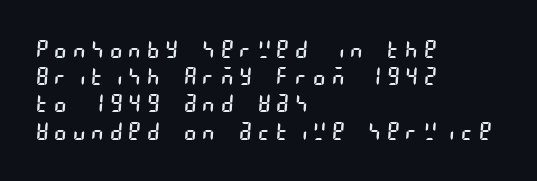
Line spacing here is tight. The passage is arranged the way most books set body copy — flush left. Bold? No — there's no thickening of the strokes. Here the glyphs are tracked loosely, breaking word shapes into spaced letters.
